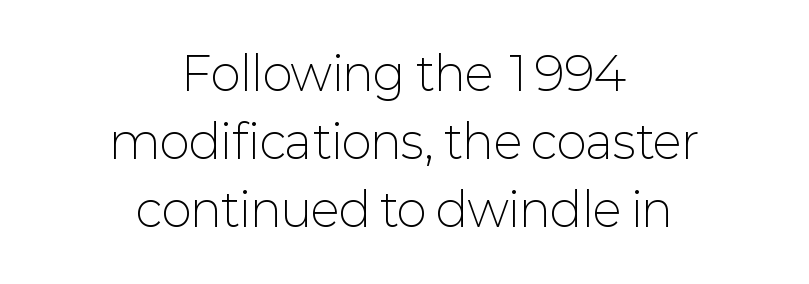
The vertical gap from one line to the next is medium. A typesetter would call this zero additional tracking. Weight: not bold — regular or lighter. Classification — sans serif. Teacher's note: observe the equal gaps on both sides — that is centered alignment. The string is rendered with underlining switched off.
